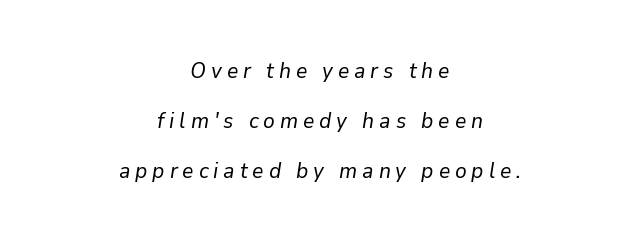
Q: Is the text bold? A: No.
Q: Is the text italic (slanted)? A: Yes, it leans right by about 9 degrees.
Q: Is the text underlined? A: No.
Q: How is the paragraph aligned? A: Centered.
Q: Is the spacing between letters normal or unusually wide? A: Unusually wide.
Q: Is the spacing between lines tight, normal or loose? A: Loose.
